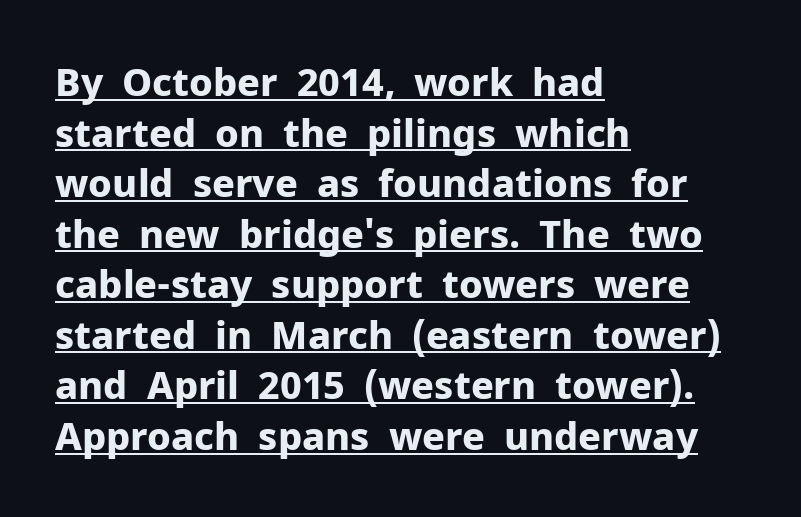
A typesetter would call this proportional, since set widths differ per character. Underlined type. There is no visible air inserted between adjacent glyphs. Quick note: interline space is typical.
